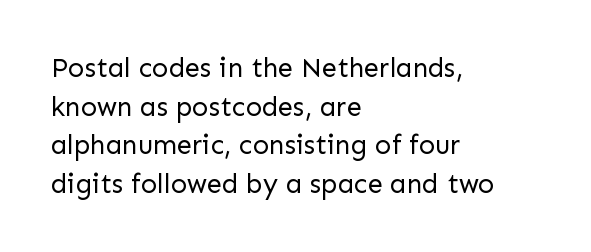
Stroke thickness stays within the range of a standard reading face or lighter. Notice how descenders clear the ascenders below comfortably — that's standard leading. There is no visible air inserted between adjacent glyphs. Casual observation: everything's shoved over to the left. The specimen omits any rule beneath the text block's lines. The letters stand straight up with perfectly vertical stems.
